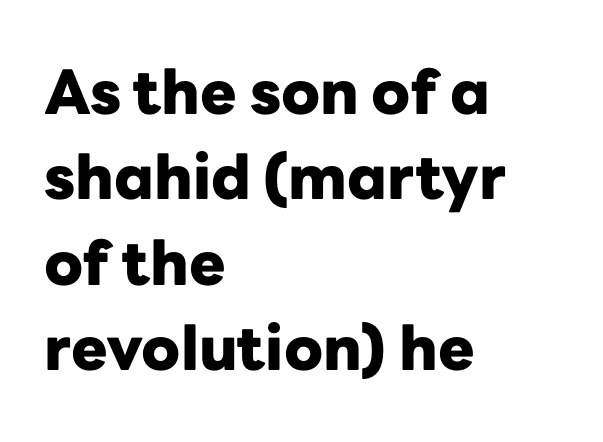
The area under the type is left untouched. Letterform terminals end flat and unadorned throughout the passage. The rendering uses a moderate line-height, typical for paragraphs. A dark, heavy texture on the line: the type is bold. A typesetter would call this proportional, since set widths differ per character.
